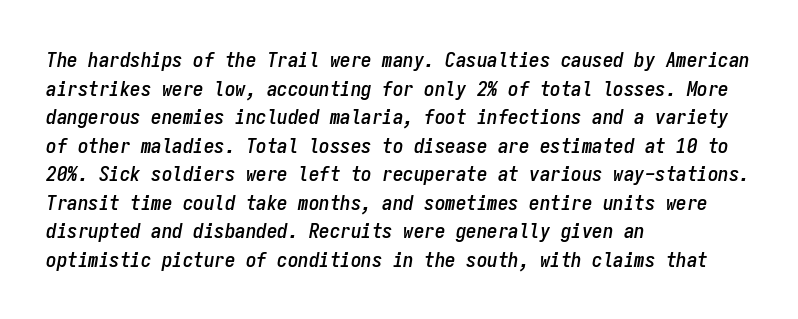
Left-aligned paragraph, ragged on the right. This sample keeps an unexceptional amount of space between lines. You could call the tracking neutral — neither tight nor loose. When letters slant like this, we call the style italic.
